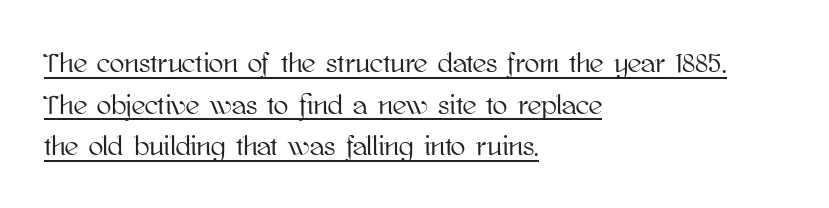
Q: Is the text italic (slanted)? A: No, it is upright.
Q: Is the text underlined? A: Yes.
Q: How is the paragraph aligned? A: Left-aligned.
Q: Is the spacing between letters normal or unusually wide? A: Normal.
Q: Is the spacing between lines tight, normal or loose? A: Normal.
